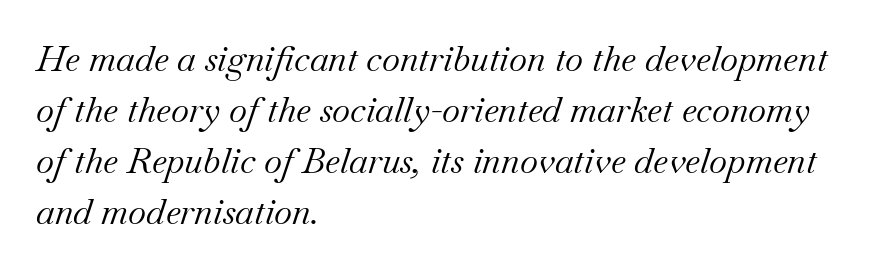
The rows are spaced the way most documents space them. Character widths vary here, with narrow letters taking less room than wide ones. A quiet, ordinary-to-light weight characterises the typeface. The text was rendered using a seriffed face with decorative stroke endings. In terms of letterspacing, this is plain default setting. Visually the block forms a straight wall on the left and a jagged coastline on the right.
